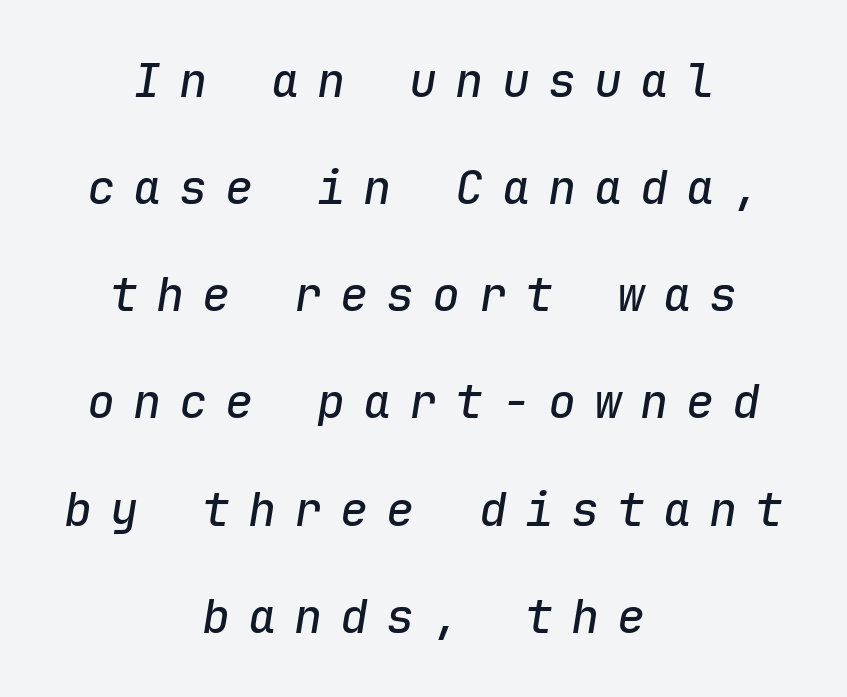
The image shows 47 px text type, italic (leaning right), monospaced; set centered, loose line spacing (2.28x), unusually wide letter spacing (+0.38 em), not underlined; low stroke contrast and a medium x-height.
